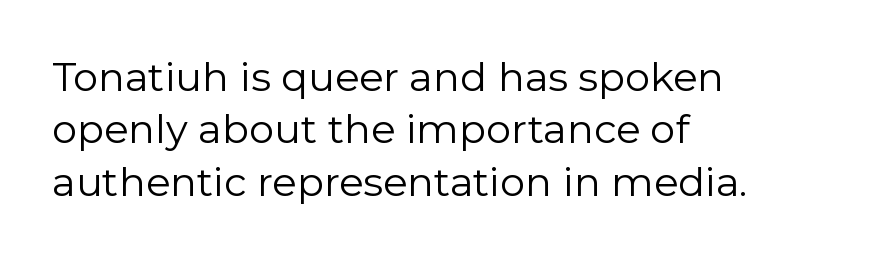
Q: Is the text bold? A: No.
Q: Is the text italic (slanted)? A: No, it is upright.
Q: Is the typeface a serif or a sans-serif typeface? A: Sans-serif.
Q: Is the text underlined? A: No.
Q: How is the paragraph aligned? A: Left-aligned.
Q: Is the spacing between letters normal or unusually wide? A: Normal.
Q: Is the spacing between lines tight, normal or loose? A: Normal.
Q: Width (condensed, normal, or wide)? A: Normal.
Q: Stroke contrast? A: Low.
Q: x-height? A: Medium.
Q: Monospaced? A: No.
